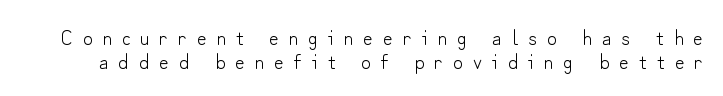
The image shows 21 px text type, upright; set tight line spacing (1.14x), unusually wide letter spacing (+0.48 em), not underlined.
